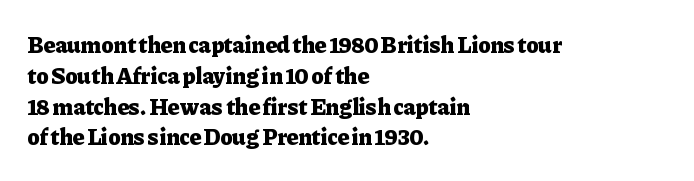
It's the straight-up-and-down kind of type. Descender tails drop into unmarked territory. Weight check: bold — yes, fully. Line beginnings align vertically; line endings do not.
